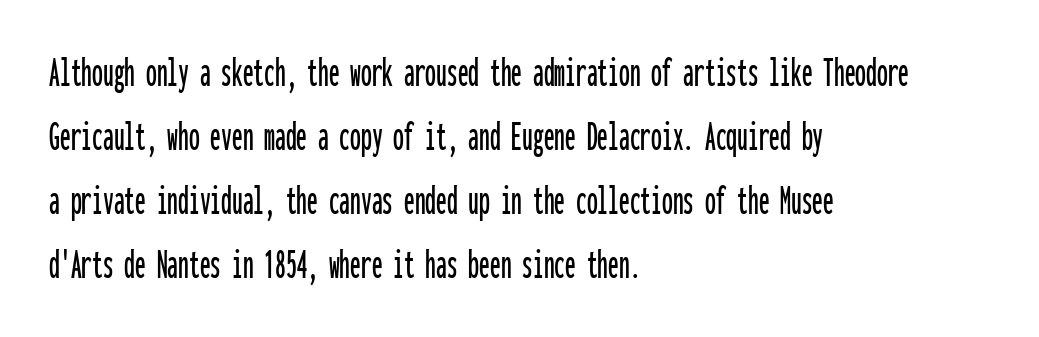
In CSS terms this would be text-align: left. Rendered with straight, roman letterforms. Regarding serifs, this sample does without them. Looks like terminal output: every glyph gets an equal slot.
